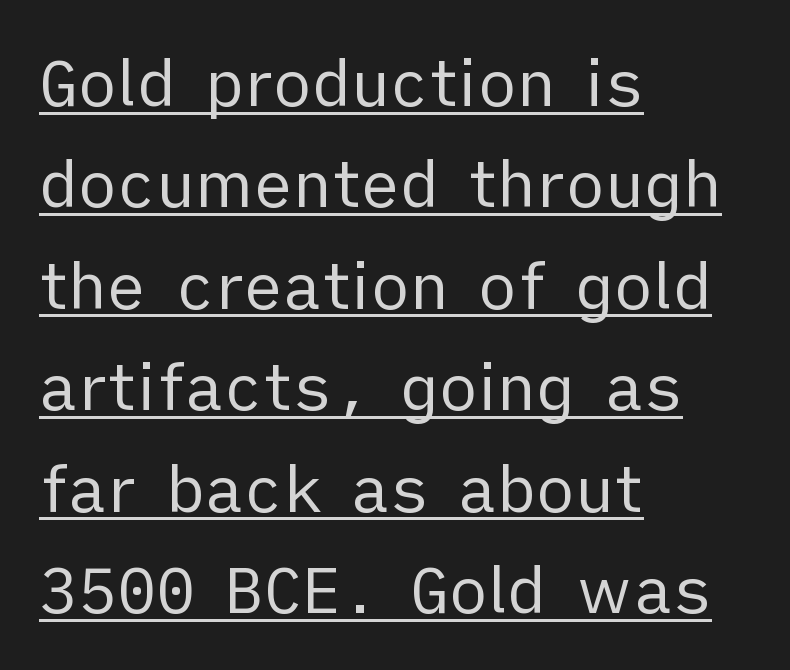
All the whitespace from short lines collects on the right. Compared with typical paragraphs, the rows here are spaced about the same. Posture: straight, roman, zero tilt. A typesetter would call this proportional, since set widths differ per character.
